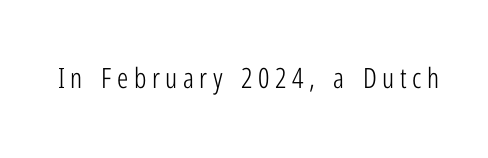
{"serif": "no", "italic": "no", "bold": "no", "weight": "light", "width": "condensed", "stroke_contrast": "low", "x_height": "medium", "monospaced": "no", "underline": "no", "letter_spacing": "wide", "letter_spacing_em": 0.2, "glyph_px": 28}
